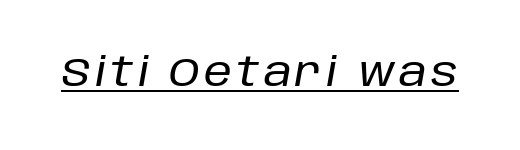
The letters advance in unequal steps, a hallmark of proportional type. Underlining? Definitely there. Tall strokes in this sample are angled rather than plumb.
